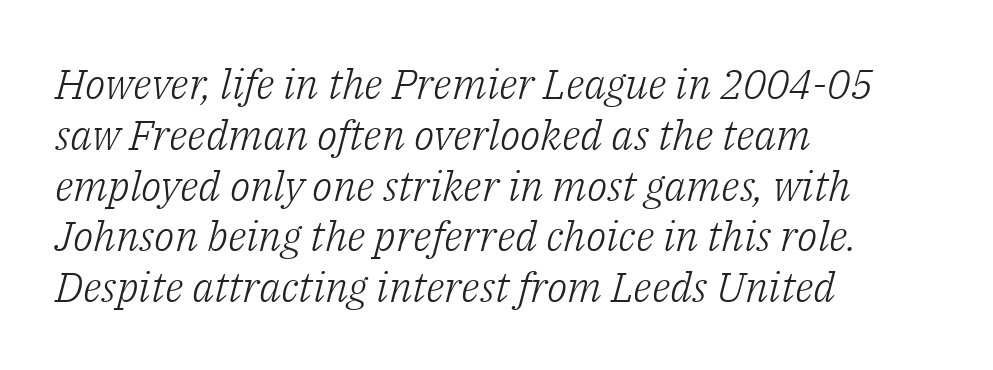
Q: Is the text bold? A: No.
Q: Is the text italic (slanted)? A: Yes, it leans right by about 14 degrees.
Q: Is the typeface a serif or a sans-serif typeface? A: Serif.
Q: Is the text underlined? A: No.
Q: How is the paragraph aligned? A: Left-aligned.
Q: Is the spacing between letters normal or unusually wide? A: Normal.
Q: Width (condensed, normal, or wide)? A: Normal.
Q: Stroke contrast? A: Low.
Q: x-height? A: Medium.
Q: Monospaced? A: No.
